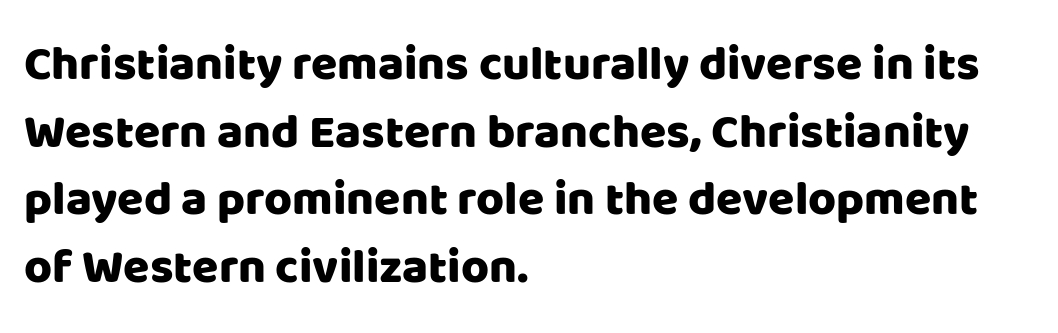
The image shows 48 px sans-serif type, upright; set left-aligned, normal line spacing (1.41x), normal letter spacing, not underlined; low stroke contrast and a large x-height.
